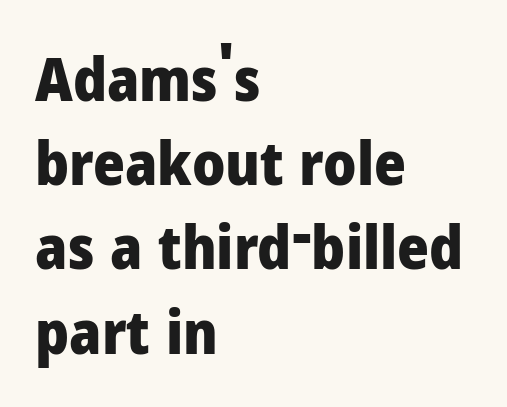
{"serif": "no", "italic": "no", "bold": "yes", "weight": "heavy", "width": "normal", "stroke_contrast": "low", "x_height": "medium", "monospaced": "no", "underline": "no", "align": "left", "line_spacing": "normal", "line_spacing_ratio": 1.38, "letter_spacing": "normal", "letter_spacing_em": 0.0, "glyph_px": 61}
